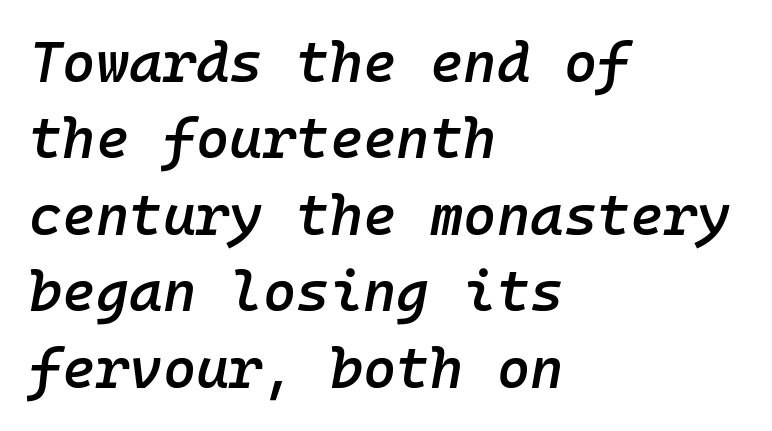
{"italic": "yes", "lean": "right", "slant_degrees": 10, "bold": "semi", "weight": "semibold", "width": "normal", "stroke_contrast": "low", "x_height": "medium", "monospaced": "yes", "underline": "no", "align": "left", "line_spacing": "normal", "line_spacing_ratio": 1.34, "letter_spacing": "normal", "letter_spacing_em": 0.0, "glyph_px": 57}
